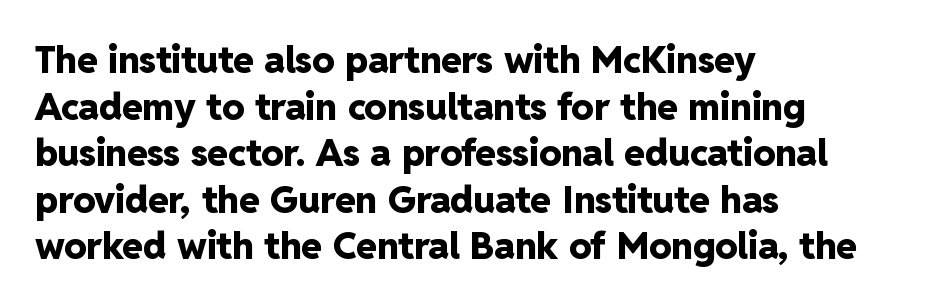
Set as a true bold cut, around the 700 mark. Quick note: interline space is typical. The characters display no serif detailing; their extremities are plain. Compared with a centered layout, this one pins lines to the left instead. The tracking reads as untouched default to a designer's eye. Rule under the text: the space is simply empty.
